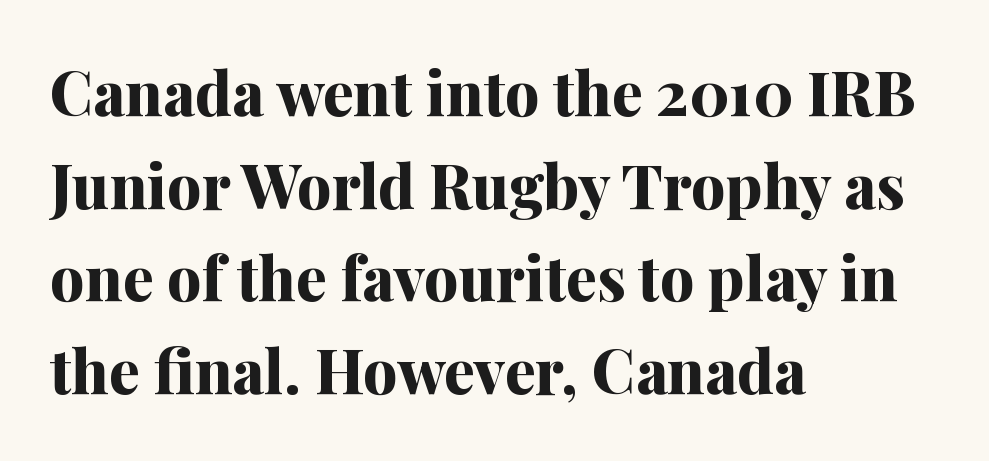
The image shows 61 px bold serif type, upright; set left-aligned, normal line spacing (1.52x), normal letter spacing, not underlined; medium stroke contrast and a medium x-height.
